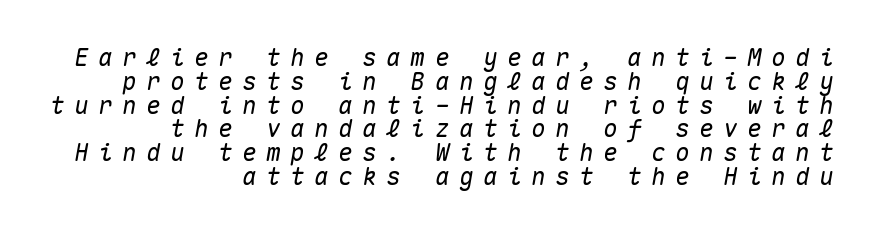
The image shows 24 px text type, italic (leaning right); set right-aligned, tight line spacing (0.99x), unusually wide letter spacing (+0.4 em), not underlined.
